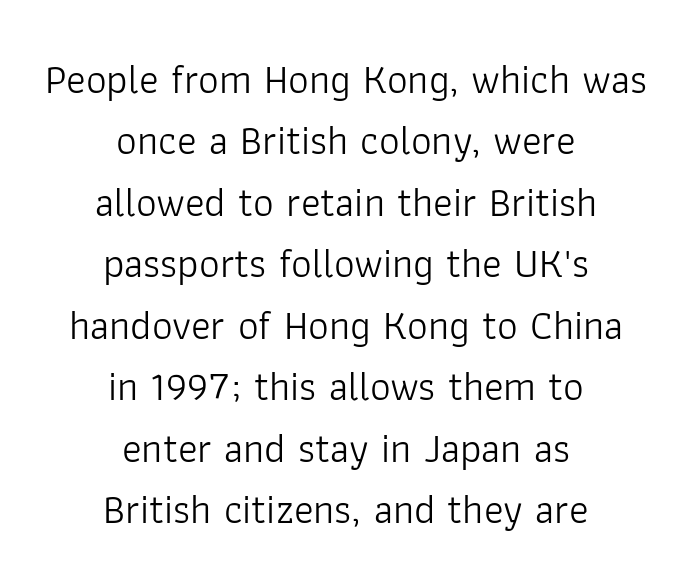
This is the regular roman posture of the typeface. Underlining? Definitely not there. One-word summary of the alignment: center. Note the varied advance widths — an 'i' is clearly narrower than an 'm'. Nothing unusual about the tracking: characters are spaced as the font intends.
